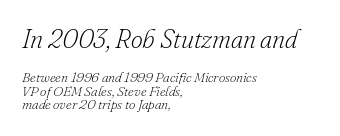
Q: Is the text bold? A: No.
Q: Is the text italic (slanted)? A: Yes, it leans right by about 16 degrees.
Q: Is the text underlined? A: No.
Q: How is the paragraph aligned? A: Left-aligned.
Q: Is the spacing between letters normal or unusually wide? A: Normal.
Q: Is the spacing between lines tight, normal or loose? A: Tight.
Q: Which block of text is set in a larger size, the first (top) or the second (bottom)? A: The first (top) one.
